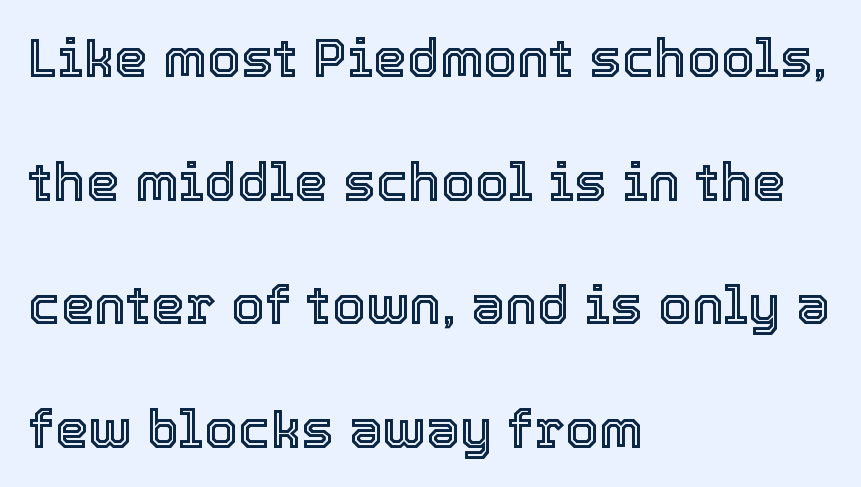
Q: Is the text italic (slanted)? A: No, it is upright.
Q: Is the text underlined? A: No.
Q: How is the paragraph aligned? A: Left-aligned.
Q: Is the spacing between letters normal or unusually wide? A: Normal.
Q: Is the spacing between lines tight, normal or loose? A: Loose.
Q: Width (condensed, normal, or wide)? A: Normal.
Q: x-height? A: Medium.
Q: Monospaced? A: No.
